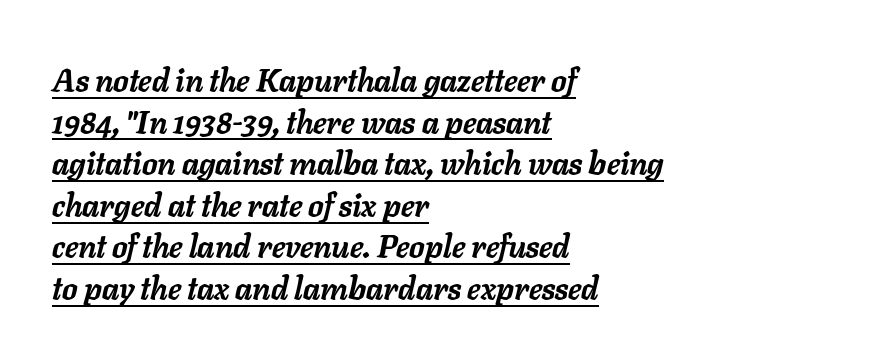
{"italic": "yes", "lean": "right", "slant_degrees": 11, "bold": "yes", "weight": "semibold", "width": "normal", "stroke_contrast": "low", "x_height": "medium", "monospaced": "no", "underline": "yes", "align": "left", "line_spacing": "normal", "line_spacing_ratio": 1.34, "letter_spacing": "normal", "letter_spacing_em": 0.0, "glyph_px": 31}
